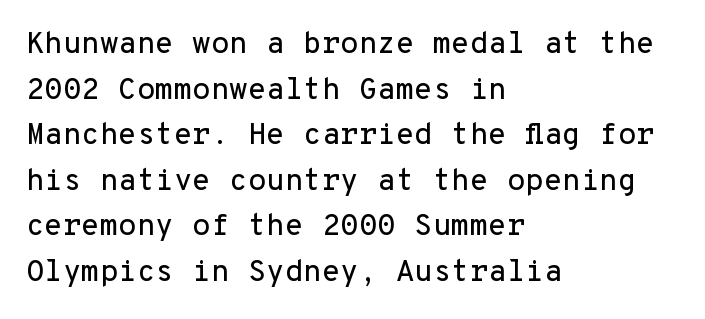
Q: Is the text italic (slanted)? A: No, it is upright.
Q: Is the typeface a serif or a sans-serif typeface? A: Sans-serif.
Q: Is the text underlined? A: No.
Q: How is the paragraph aligned? A: Left-aligned.
Q: Is the spacing between letters normal or unusually wide? A: Normal.
Q: Is the spacing between lines tight, normal or loose? A: Normal.
Q: Width (condensed, normal, or wide)? A: Normal.
Q: Stroke contrast? A: Low.
Q: x-height? A: Medium.
Q: Monospaced? A: Yes.
